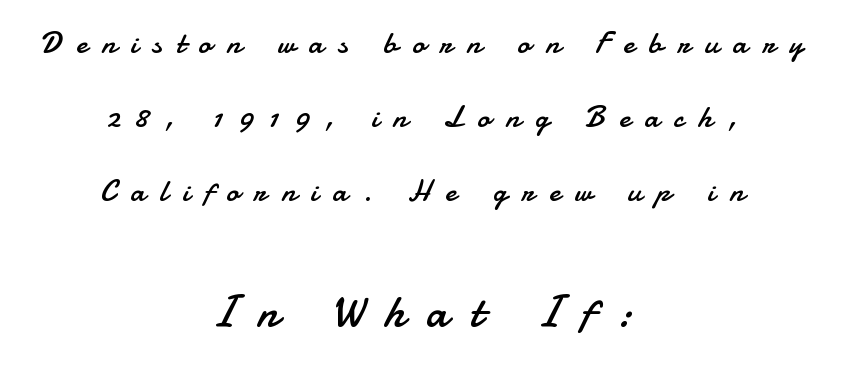
{"serif": "no", "bold": "no", "weight": "regular", "width": "normal", "stroke_contrast": "low", "x_height": "small", "monospaced": "no", "underline": "no", "align": "center", "line_spacing": "loose", "line_spacing_ratio": 2.38, "letter_spacing": "wide", "letter_spacing_em": 0.47, "larger_block": "second", "size_ratio": 1.48, "glyph_px": 46}
